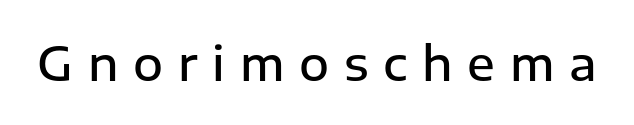
The image shows 46 px semibold sans-serif type, upright; set unusually wide letter spacing (+0.32 em), not underlined; low stroke contrast and a medium x-height.
